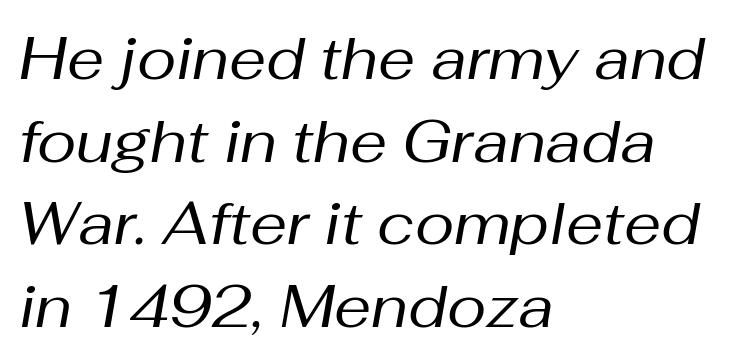
Looks like regular typesetting: each glyph gets only the width it needs. The face looks like a standard text weight, possibly lighter. Horizontal bands of white between lines are of average thickness. The rag falls on the right side of this text block. Tracking value appears to be zero — textbook default spacing.
